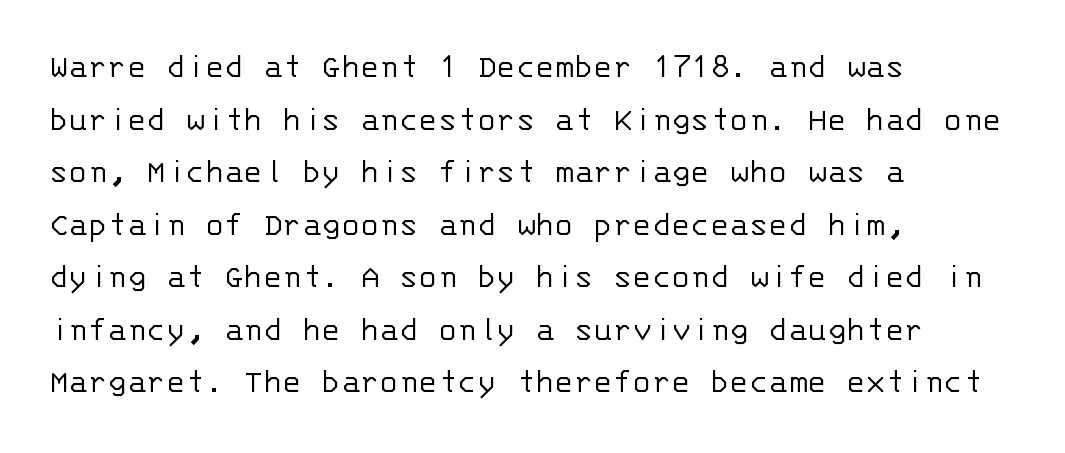
The rendering uses typewriter-style spacing with identical character cells. The passage is arranged the way most books set body copy — flush left. The passage shown is not underscored anywhere. Reading down the column, the eye jumps a familiar distance to each next line.
